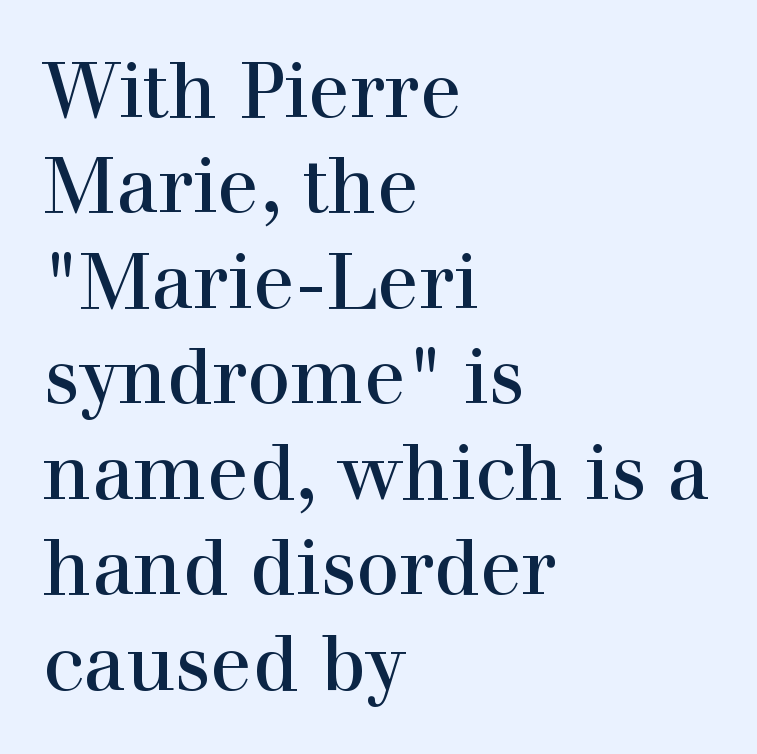
Q: Is the text italic (slanted)? A: No, it is upright.
Q: Is the typeface a serif or a sans-serif typeface? A: Serif.
Q: Is the text underlined? A: No.
Q: How is the paragraph aligned? A: Left-aligned.
Q: Is the spacing between letters normal or unusually wide? A: Normal.
Q: Width (condensed, normal, or wide)? A: Normal.
Q: x-height? A: Medium.
Q: Monospaced? A: No.
